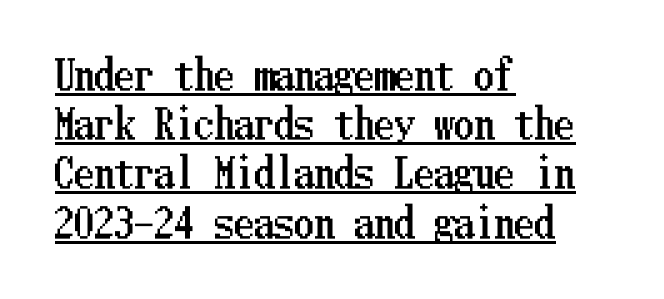
Q: Is the text italic (slanted)? A: No, it is upright.
Q: Is the text underlined? A: Yes.
Q: How is the paragraph aligned? A: Left-aligned.
Q: Is the spacing between letters normal or unusually wide? A: Normal.
Q: Width (condensed, normal, or wide)? A: Condensed.
Q: Stroke contrast? A: Low.
Q: x-height? A: Medium.
